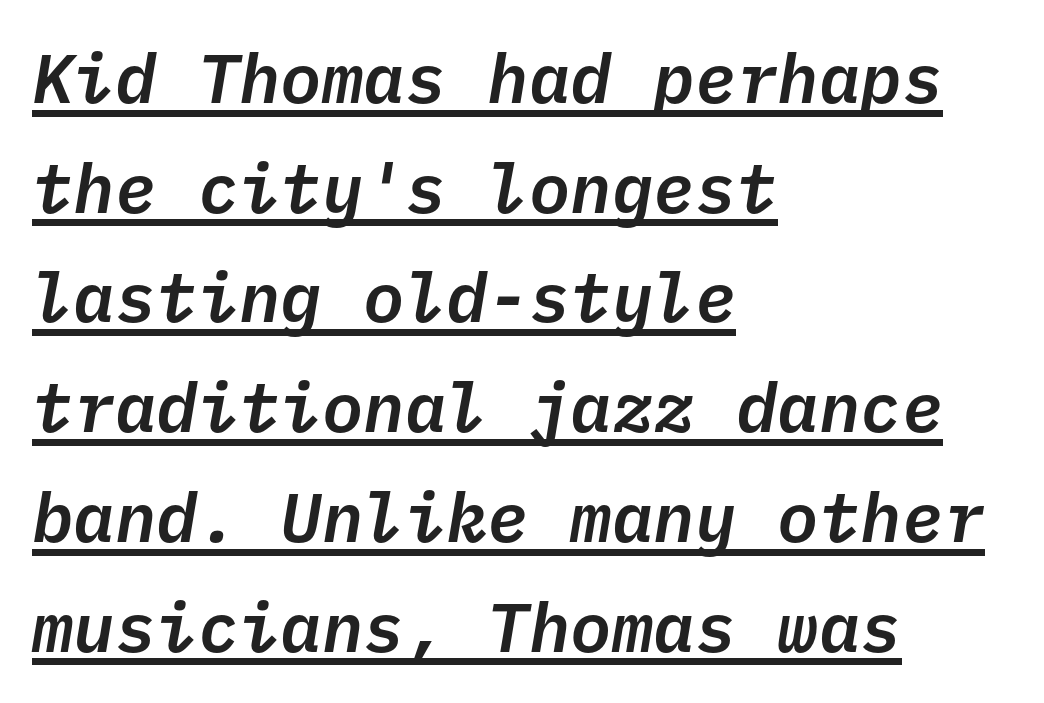
The image shows 69 px text type, italic (leaning right), monospaced; set left-aligned, normal line spacing (1.59x), normal letter spacing, underlined; low stroke contrast and a medium x-height.
